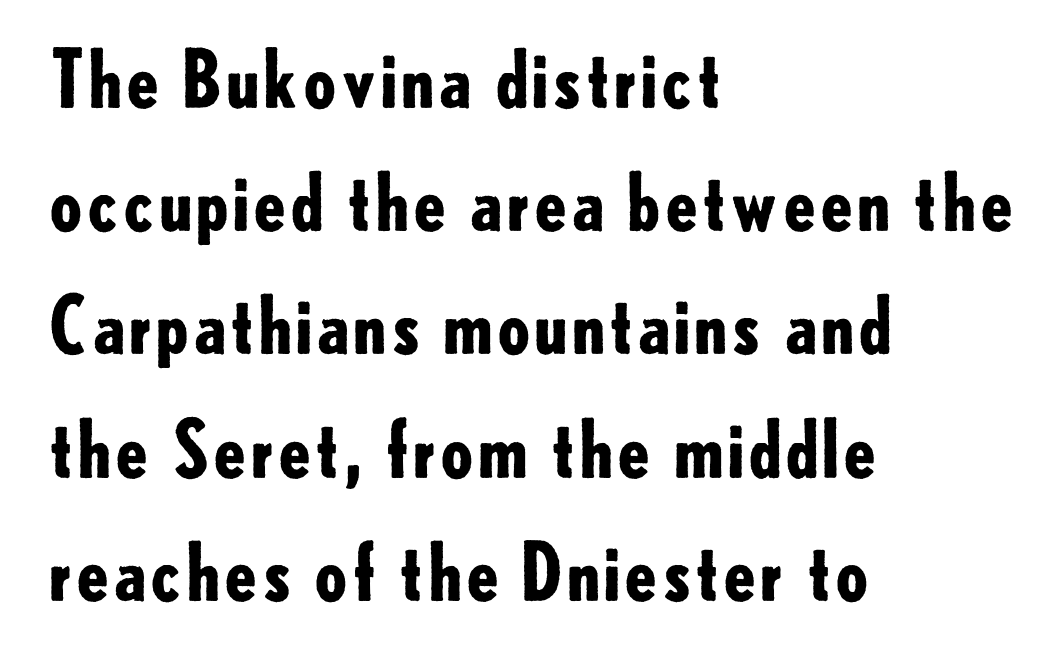
Q: Is the text bold? A: Yes.
Q: Is the text italic (slanted)? A: No, it is upright.
Q: Is the typeface a serif or a sans-serif typeface? A: Sans-serif.
Q: Is the text underlined? A: No.
Q: How is the paragraph aligned? A: Left-aligned.
Q: Is the spacing between letters normal or unusually wide? A: Normal.
Q: Is the spacing between lines tight, normal or loose? A: Normal.
Q: Width (condensed, normal, or wide)? A: Normal.
Q: Stroke contrast? A: Low.
Q: x-height? A: Small.
Q: Monospaced? A: No.
